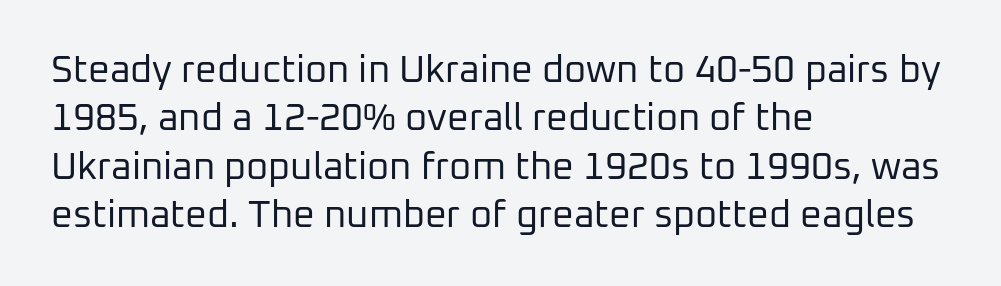
Q: Is the text bold? A: No.
Q: Is the text italic (slanted)? A: No, it is upright.
Q: Is the typeface a serif or a sans-serif typeface? A: Sans-serif.
Q: Is the text underlined? A: No.
Q: How is the paragraph aligned? A: Left-aligned.
Q: Is the spacing between letters normal or unusually wide? A: Normal.
Q: Is the spacing between lines tight, normal or loose? A: Normal.
Q: Width (condensed, normal, or wide)? A: Normal.
Q: Stroke contrast? A: Low.
Q: x-height? A: Medium.
Q: Monospaced? A: No.
